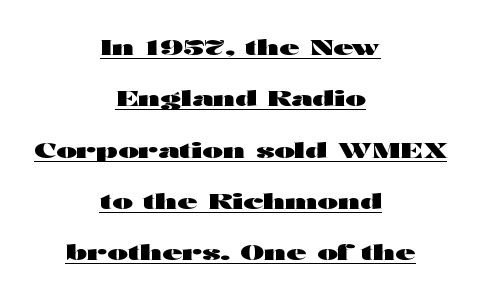
{"italic": "no", "bold": "yes", "underline": "yes", "align": "center", "line_spacing": "loose", "line_spacing_ratio": 2.33, "letter_spacing": "normal", "letter_spacing_em": 0.0, "glyph_px": 22}
